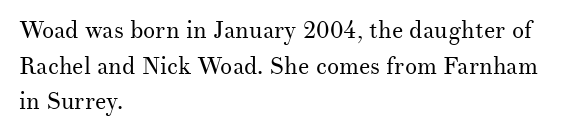
{"italic": "no", "bold": "no", "underline": "no", "align": "left", "line_spacing": "normal", "line_spacing_ratio": 1.48, "letter_spacing": "normal", "letter_spacing_em": 0.0, "glyph_px": 24}
